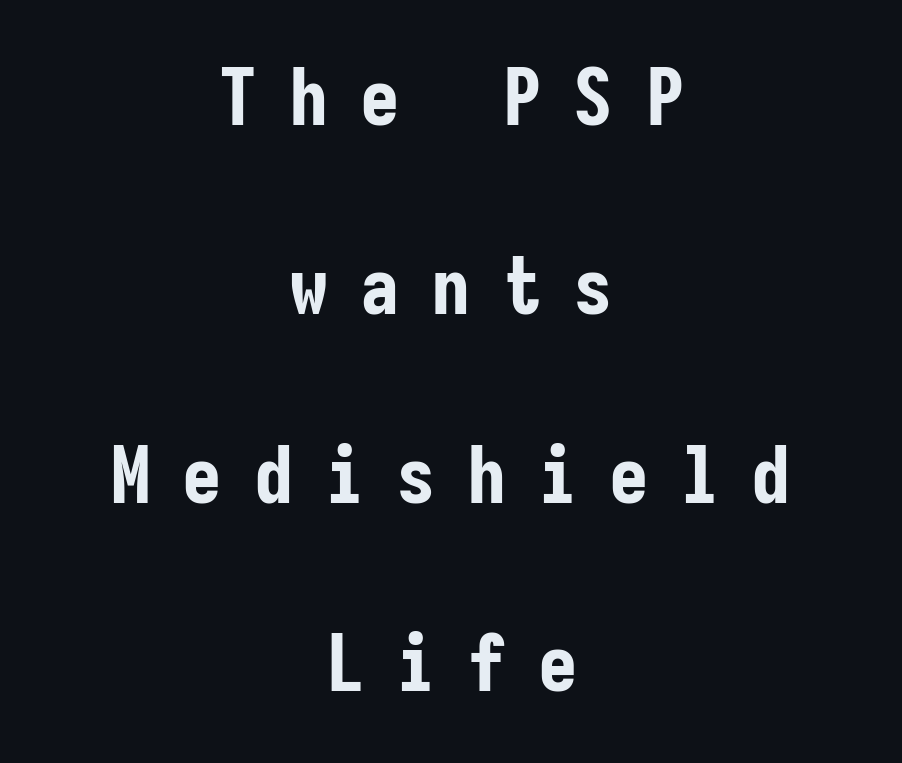
The image shows 79 px bold, condensed sans-serif type, upright, monospaced; set centered, loose line spacing (2.39x), unusually wide letter spacing (+0.4 em), not underlined; low stroke contrast and a medium x-height.
